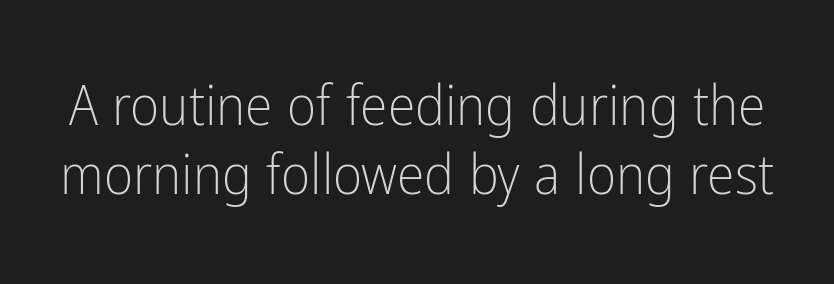
Q: Is the text bold? A: No.
Q: Is the text italic (slanted)? A: No, it is upright.
Q: Is the typeface a serif or a sans-serif typeface? A: Sans-serif.
Q: Is the text underlined? A: No.
Q: Is the spacing between letters normal or unusually wide? A: Normal.
Q: Width (condensed, normal, or wide)? A: Condensed.
Q: Stroke contrast? A: Low.
Q: x-height? A: Medium.
Q: Monospaced? A: No.
